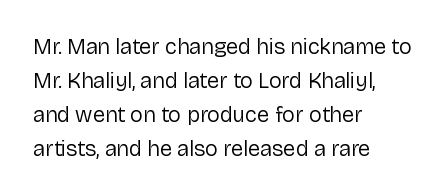
These lines stack with their left ends in a neat column. Any mark beneath the type? The region is blank. Short note: letters normally spaced. The type sits square on the baseline with zero lean.
